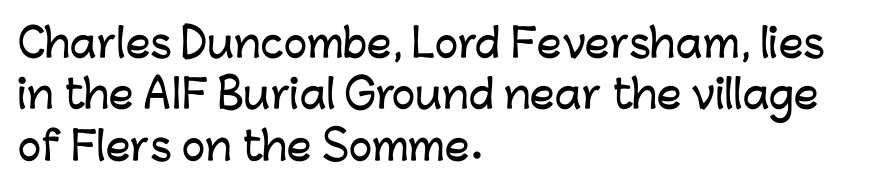
Q: Is the text italic (slanted)? A: No, it is upright.
Q: Is the typeface a serif or a sans-serif typeface? A: Sans-serif.
Q: Is the text underlined? A: No.
Q: How is the paragraph aligned? A: Left-aligned.
Q: Is the spacing between letters normal or unusually wide? A: Normal.
Q: Is the spacing between lines tight, normal or loose? A: Normal.
Q: Width (condensed, normal, or wide)? A: Normal.
Q: Stroke contrast? A: Low.
Q: x-height? A: Medium.
Q: Monospaced? A: No.
